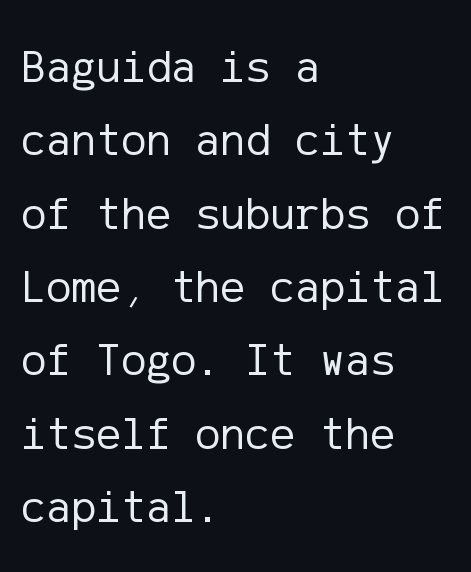
{"serif": "no", "italic": "no", "bold": "no", "weight": "regular", "width": "normal", "stroke_contrast": "low", "x_height": "medium", "underline": "no", "align": "left", "line_spacing": "normal", "line_spacing_ratio": 1.56, "letter_spacing": "normal", "letter_spacing_em": 0.0, "glyph_px": 47}
